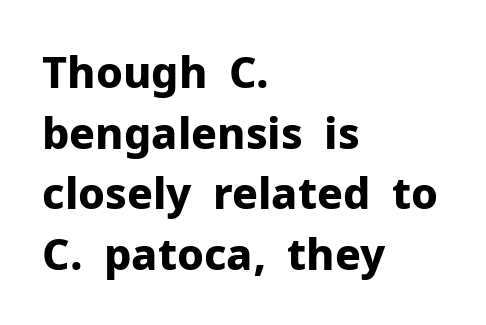
{"serif": "no", "italic": "no", "bold": "yes", "weight": "bold", "width": "normal", "stroke_contrast": "low", "x_height": "medium", "monospaced": "no", "underline": "no", "align": "left", "line_spacing": "normal", "line_spacing_ratio": 1.41, "letter_spacing": "normal", "letter_spacing_em": 0.0, "glyph_px": 43}
